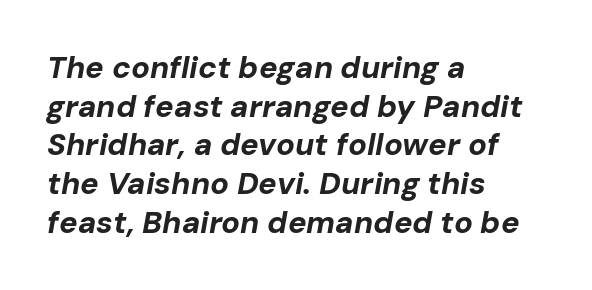
Q: Is the text bold? A: Yes.
Q: Is the text italic (slanted)? A: Yes, it leans right by about 10 degrees.
Q: Is the text underlined? A: No.
Q: How is the paragraph aligned? A: Left-aligned.
Q: Is the spacing between letters normal or unusually wide? A: Normal.
Q: Is the spacing between lines tight, normal or loose? A: Normal.
Q: Width (condensed, normal, or wide)? A: Normal.
Q: Stroke contrast? A: Low.
Q: x-height? A: Medium.
Q: Monospaced? A: No.
